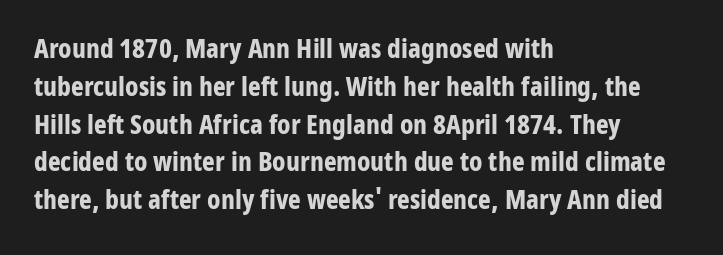
{"italic": "no", "bold": "yes", "underline": "no", "align": "left", "line_spacing": "normal", "line_spacing_ratio": 1.4, "letter_spacing": "normal", "letter_spacing_em": 0.0, "glyph_px": 27}
